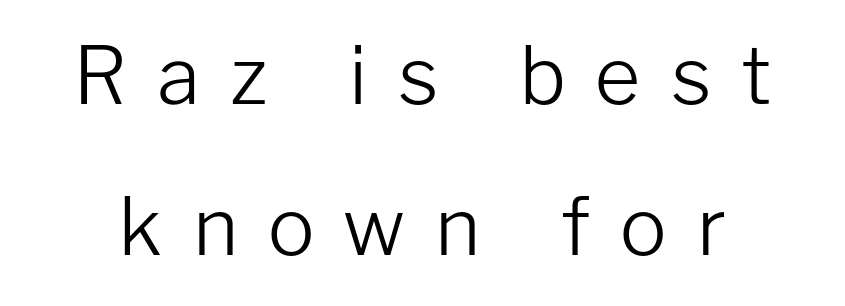
The image shows 79 px light sans-serif type, upright; set loose line spacing (1.91x), unusually wide letter spacing (+0.37 em), not underlined; low stroke contrast and a medium x-height.
